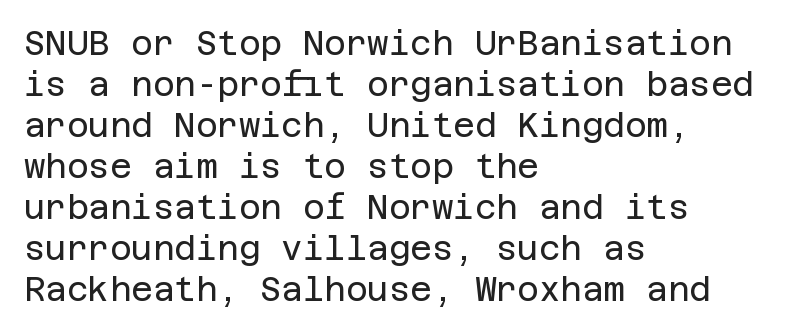
The image shows 33 px regular-weight sans-serif type, upright; set left-aligned, line spacing 1.24x, normal letter spacing, not underlined; low stroke contrast and a large x-height.
